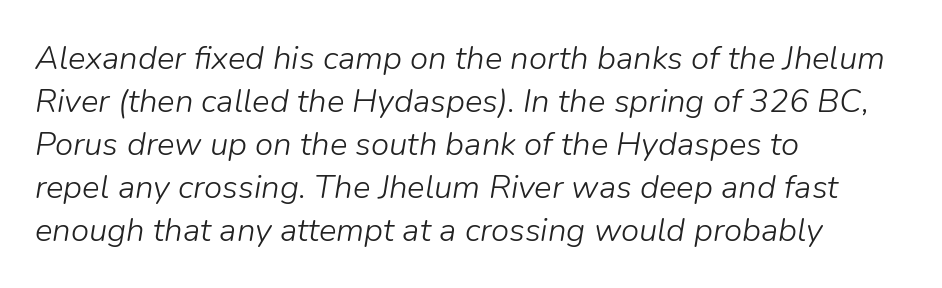
The image shows 33 px light type, italic (leaning right); set left-aligned, normal line spacing (1.3x), normal letter spacing, not underlined; low stroke contrast and a medium x-height.
